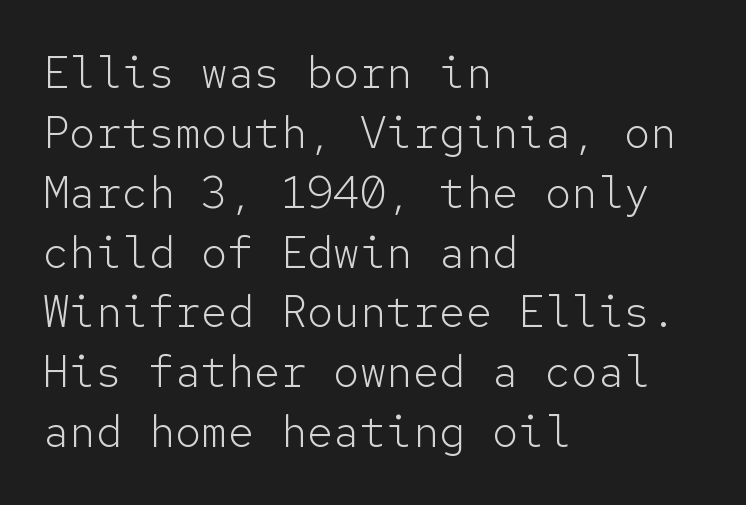
Q: Is the text bold? A: No.
Q: Is the text italic (slanted)? A: No, it is upright.
Q: Is the typeface a serif or a sans-serif typeface? A: Sans-serif.
Q: Is the text underlined? A: No.
Q: How is the paragraph aligned? A: Left-aligned.
Q: Is the spacing between letters normal or unusually wide? A: Normal.
Q: Is the spacing between lines tight, normal or loose? A: Normal.
Q: Width (condensed, normal, or wide)? A: Normal.
Q: Stroke contrast? A: Low.
Q: x-height? A: Medium.
Q: Monospaced? A: Yes.
